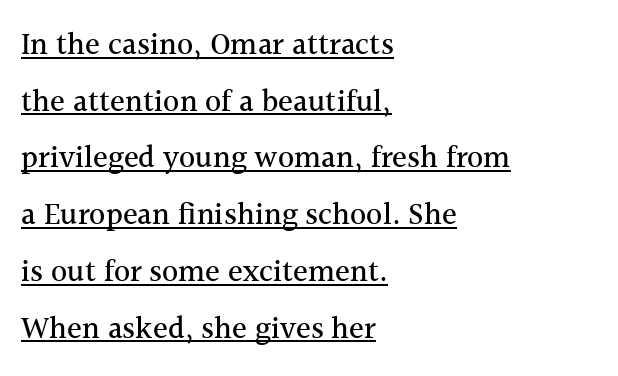
Students, observe the line beneath the letters — that is underlining. The lines in this sample share a left origin and differ only in where they stop. The letters advance in unequal steps, a hallmark of proportional type. The tracking reads as untouched default to a designer's eye. No italicization has been applied; the sample stays upright. The font family rendered here belongs to the serif group.
